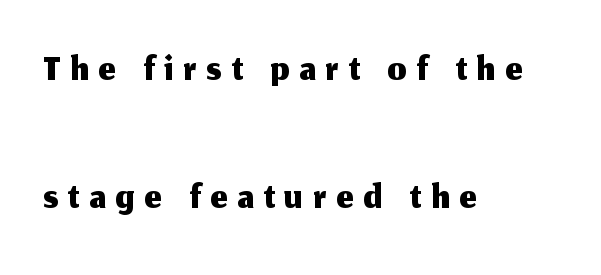
The image shows 59 px sans-serif type, upright; set left-aligned, loose line spacing (2.17x), not underlined; medium stroke contrast and a medium x-height.
